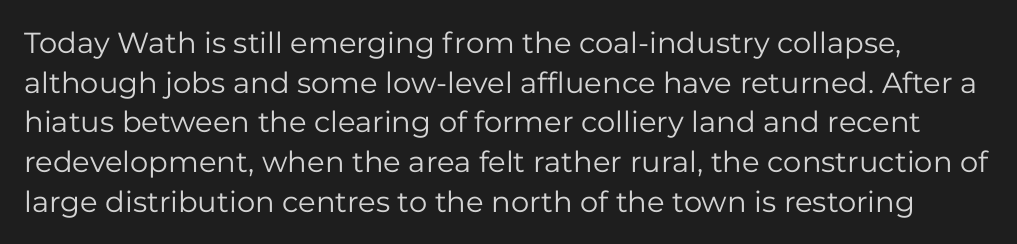
The image shows 29 px regular-weight sans-serif type, upright; set normal line spacing (1.37x), normal letter spacing, not underlined; low stroke contrast and a medium x-height.
